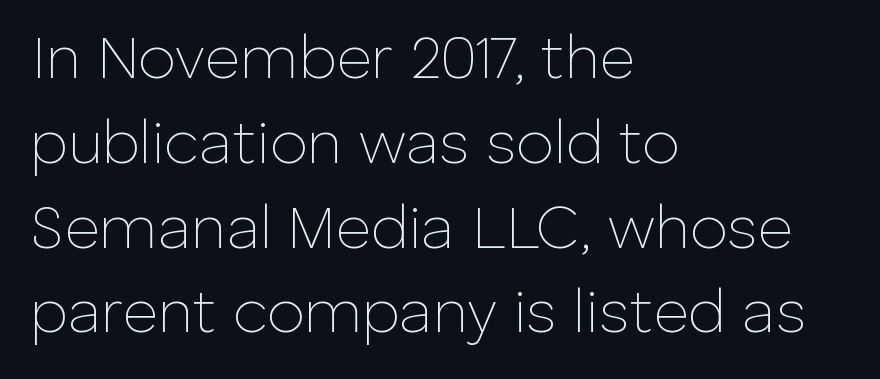
Counters stay open thanks to moderate or lighter strokes. Style check: upright. Note the varied advance widths — an 'i' is clearly narrower than an 'm'. Beneath every word, the page is bare. Each word holds together tightly as a unit, with standard inter-letter gaps.
